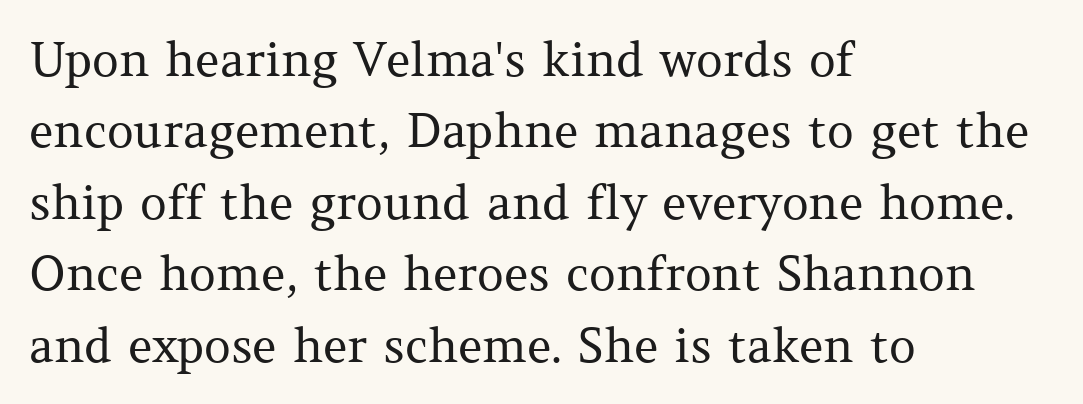
{"serif": "yes", "italic": "no", "bold": "no", "weight": "regular", "width": "normal", "stroke_contrast": "medium", "x_height": "medium", "monospaced": "no", "underline": "no", "align": "left", "line_spacing": "normal", "line_spacing_ratio": 1.52, "letter_spacing": "normal", "letter_spacing_em": 0.0, "glyph_px": 47}
